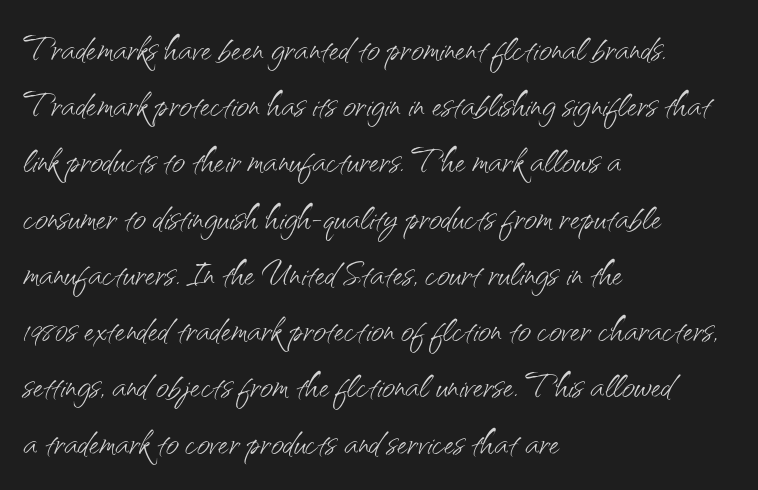
The font family rendered here belongs to the sans-serif group. Does the leading feel generous? No, just average. Glance below the letters and you will spot only blank space. Horizontal alignment here is leftward, the default for most running prose. Is the stroke heavy? The answer is a plain regular-or-lighter. Varying glyph widths throughout — classic text-font behaviour.
